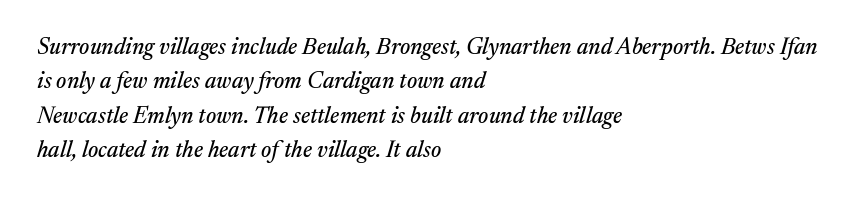
{"italic": "yes", "lean": "right", "slant_degrees": 17, "underline": "no", "align": "left", "line_spacing": "normal", "line_spacing_ratio": 1.5, "letter_spacing": "normal", "letter_spacing_em": 0.0, "glyph_px": 23}
